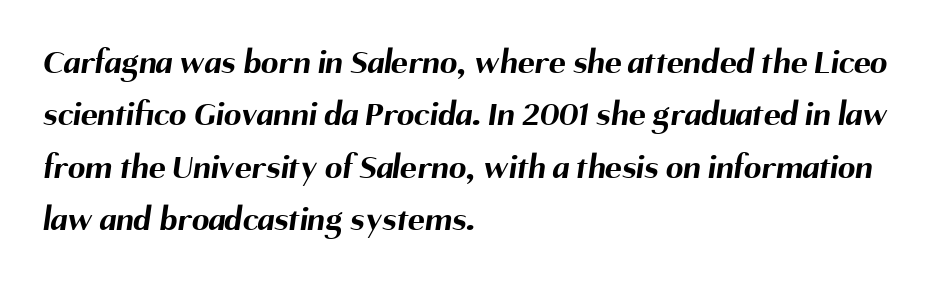
Default kerning and tracking; the words read as compact shapes. Proportional: the letters do not fall into vertical columns. Each row of text sits above clean, open space. Line beginnings align vertically; line endings do not. Nothing sits at the stroke ends, so this counts as sans-serif. Compared with typical paragraphs, the rows here are spaced about the same.
